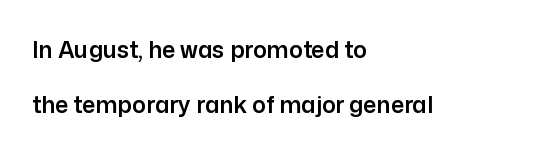
Q: Is the text italic (slanted)? A: No, it is upright.
Q: Is the text underlined? A: No.
Q: How is the paragraph aligned? A: Left-aligned.
Q: Is the spacing between letters normal or unusually wide? A: Normal.
Q: Is the spacing between lines tight, normal or loose? A: Loose.
